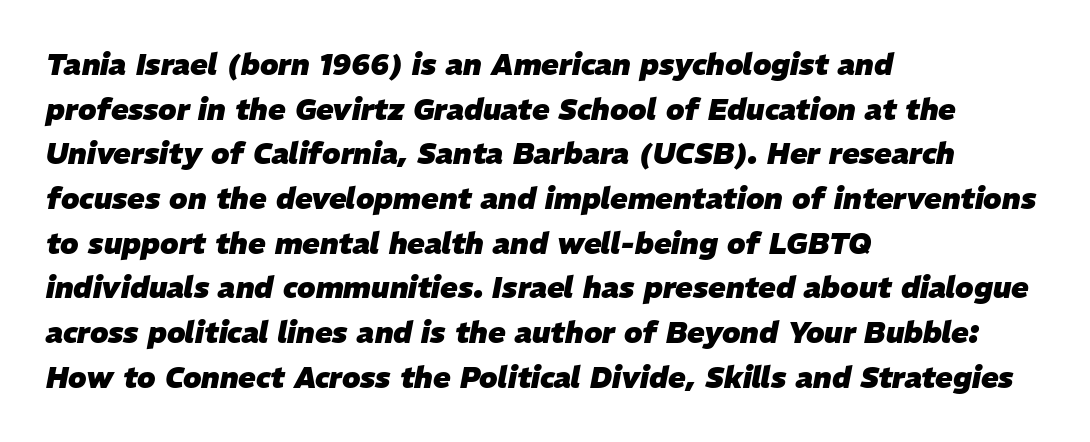
Q: Is the text bold? A: Yes.
Q: Is the text italic (slanted)? A: Yes, it leans right by about 11 degrees.
Q: Is the text underlined? A: No.
Q: How is the paragraph aligned? A: Left-aligned.
Q: Is the spacing between letters normal or unusually wide? A: Normal.
Q: Is the spacing between lines tight, normal or loose? A: Normal.
Q: Width (condensed, normal, or wide)? A: Normal.
Q: Stroke contrast? A: Low.
Q: x-height? A: Medium.
Q: Monospaced? A: No.
